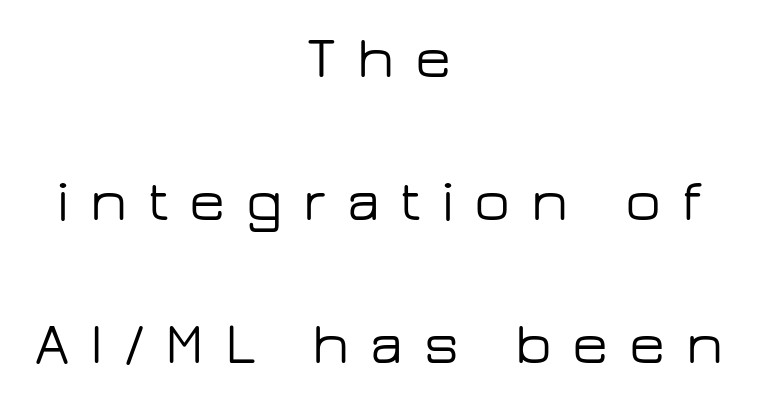
Line spacing here is loose. Proportional: the letters do not fall into vertical columns. Horizontal alignment here is central, giving a formal, balanced look. Notice how the stems are strictly vertical — no italics here. Honestly, the letter spacing is so wide it's the main thing you notice. Clear beneath every line of the passage.
